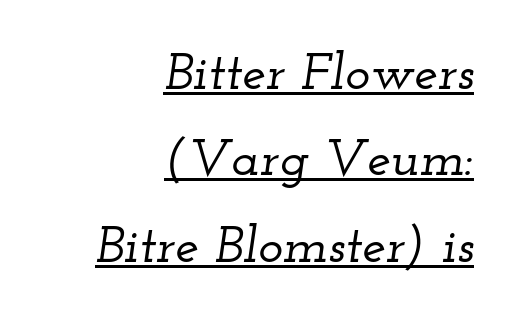
The image shows 53 px wide serif type, italic (leaning right); set right-aligned, normal line spacing (1.63x), normal letter spacing, underlined; low stroke contrast and a small x-height.
